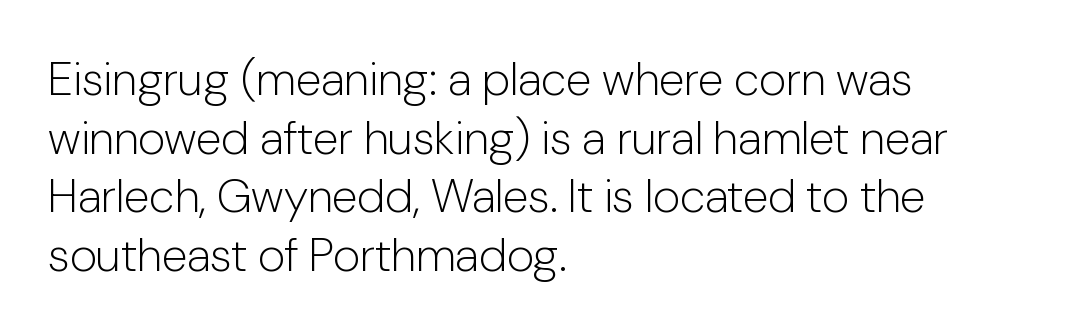
Q: Is the text bold? A: No.
Q: Is the text italic (slanted)? A: No, it is upright.
Q: Is the typeface a serif or a sans-serif typeface? A: Sans-serif.
Q: Is the text underlined? A: No.
Q: How is the paragraph aligned? A: Left-aligned.
Q: Is the spacing between letters normal or unusually wide? A: Normal.
Q: Is the spacing between lines tight, normal or loose? A: Normal.
Q: Width (condensed, normal, or wide)? A: Normal.
Q: Stroke contrast? A: Low.
Q: x-height? A: Medium.
Q: Monospaced? A: No.
